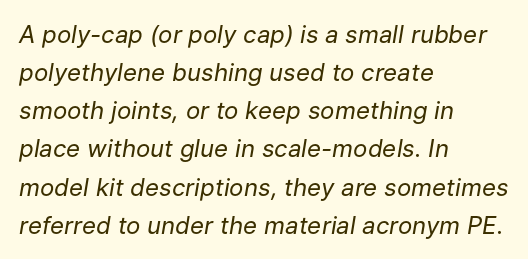
The image shows 24 px text type, italic (leaning right); set left-aligned, normal line spacing (1.59x), normal letter spacing, not underlined.
